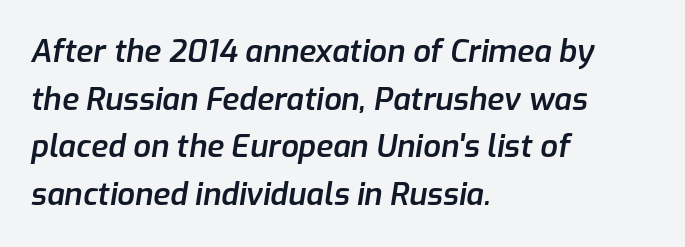
Q: Is the text bold? A: Semi-bold.
Q: Is the text italic (slanted)? A: Yes, it leans right by about 9 degrees.
Q: Is the text underlined? A: No.
Q: How is the paragraph aligned? A: Left-aligned.
Q: Is the spacing between letters normal or unusually wide? A: Normal.
Q: Is the spacing between lines tight, normal or loose? A: Normal.
Q: Width (condensed, normal, or wide)? A: Normal.
Q: Stroke contrast? A: Low.
Q: x-height? A: Medium.
Q: Monospaced? A: No.
